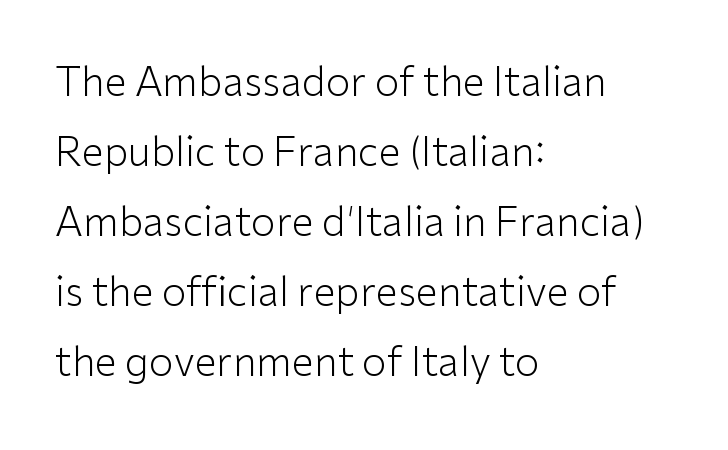
The gap between lines stays unmarked. Caption: face not bold, strokes unweighted. The passage shown is typed in a proportional face where columns would drift. The designer went with a sans here, leaving each stem footless. Horizontal alignment here is leftward, the default for most running prose.
